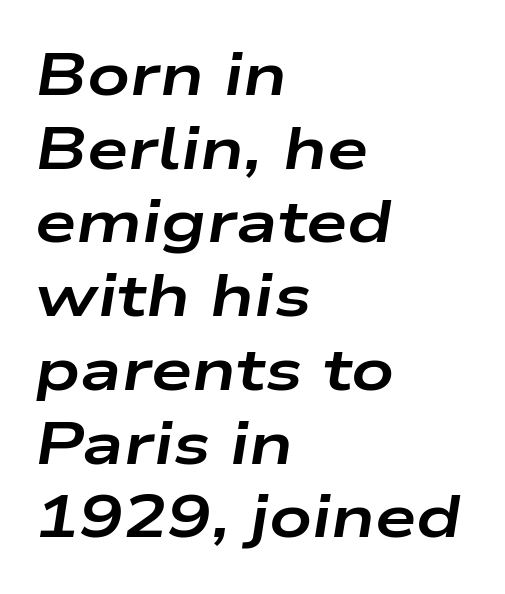
Tracking value appears to be zero — textbook default spacing. The rows are spaced the way most documents space them. Leftover space on each line is placed entirely after the last word. Slant detected: the letters are inclined.
